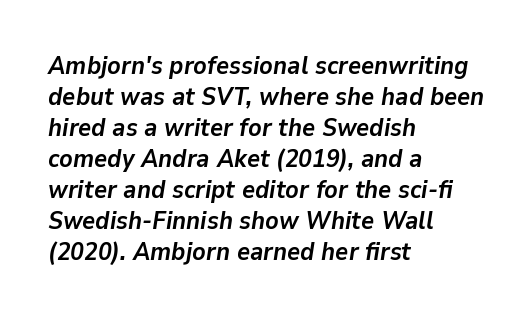
Q: Is the text bold? A: Yes.
Q: Is the text italic (slanted)? A: Yes, it leans right by about 9 degrees.
Q: Is the text underlined? A: No.
Q: How is the paragraph aligned? A: Left-aligned.
Q: Is the spacing between letters normal or unusually wide? A: Normal.
